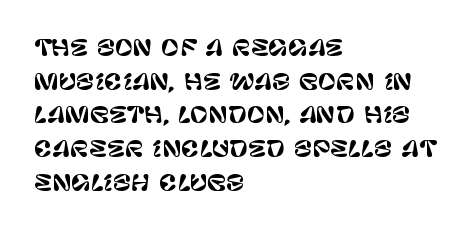
One glance says typical: line gaps are just what's usual. The gap between lines stays unmarked. These lines keep a tight, regular rhythm from letter to letter. Casual observation: everything's shoved over to the left.
